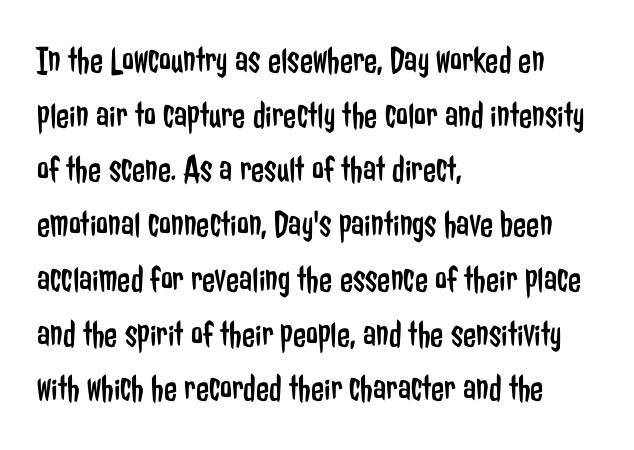
The image shows 38 px regular-weight, condensed sans-serif type, upright; set left-aligned, normal line spacing (1.44x), normal letter spacing, not underlined; low stroke contrast and a medium x-height.
